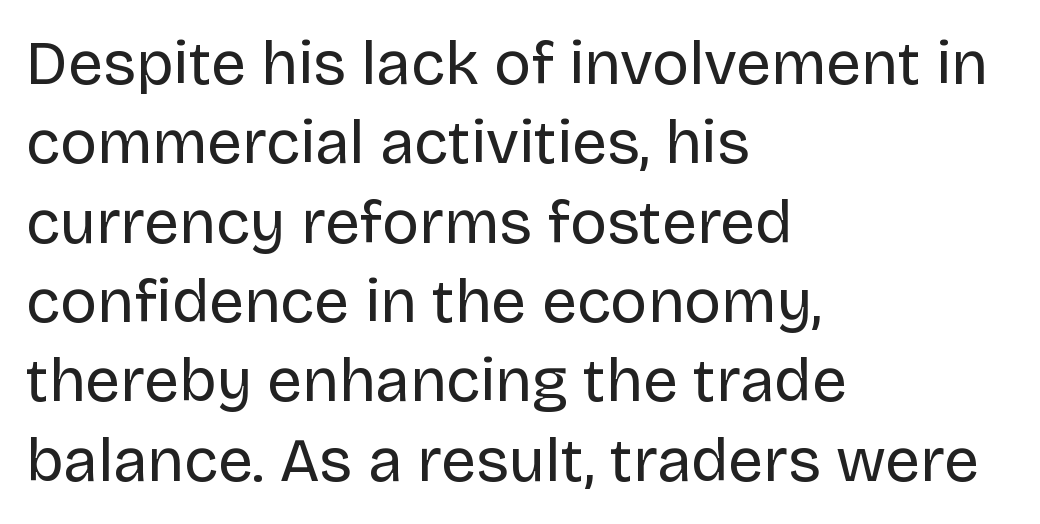
{"serif": "no", "italic": "no", "bold": "no", "weight": "regular", "width": "normal", "stroke_contrast": "low", "x_height": "large", "monospaced": "no", "underline": "no", "align": "left", "line_spacing": "normal", "line_spacing_ratio": 1.28, "letter_spacing": "normal", "letter_spacing_em": 0.0, "glyph_px": 62}
